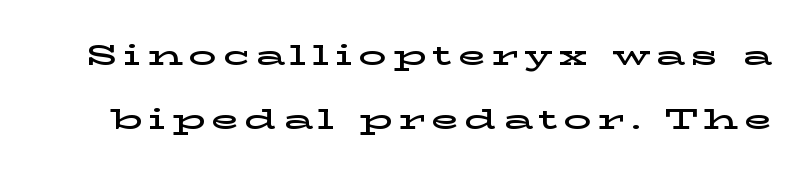
Decoration check: the copy has no underline. Varying glyph widths throughout — classic text-font behaviour. Widely set lines give the paragraph a tall, airy silhouette. A serif font was chosen for this passage. The horizontal fit of the characters is loose and conspicuously gappy.
